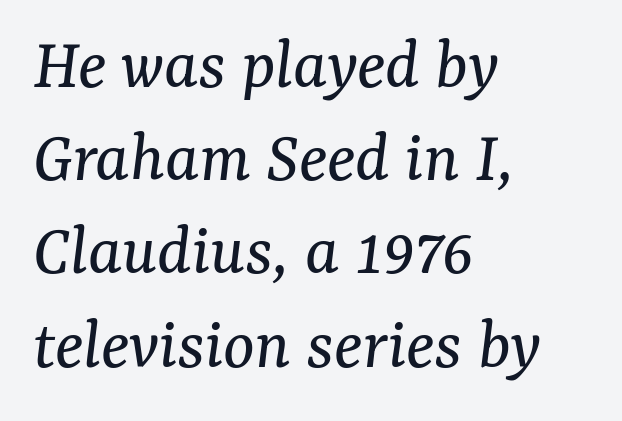
The image shows 74 px regular-weight serif type, italic (leaning right); set left-aligned, normal line spacing (1.26x), normal letter spacing, not underlined; medium stroke contrast and a medium x-height.
